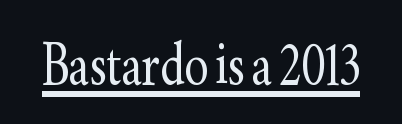
Q: Is the text bold? A: No.
Q: Is the text italic (slanted)? A: No, it is upright.
Q: Is the typeface a serif or a sans-serif typeface? A: Serif.
Q: Is the text underlined? A: Yes.
Q: Is the spacing between letters normal or unusually wide? A: Normal.
Q: Width (condensed, normal, or wide)? A: Condensed.
Q: Stroke contrast? A: Low.
Q: x-height? A: Small.
Q: Monospaced? A: No.
